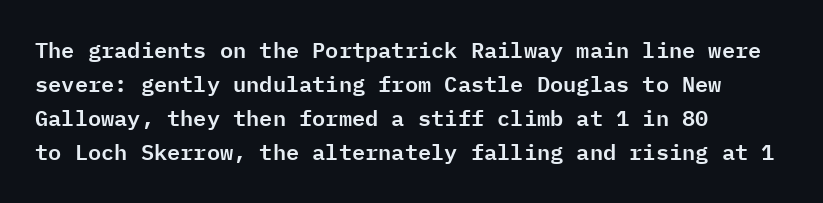
The image shows 22 px text type, upright; set left-aligned, normal line spacing (1.55x), normal letter spacing, not underlined.
